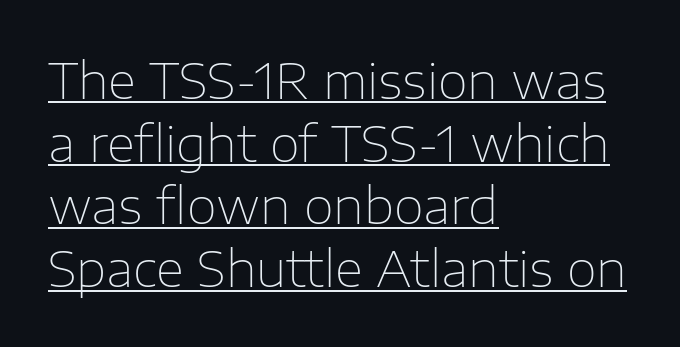
The image shows 49 px thin sans-serif type, upright; set left-aligned, normal line spacing (1.28x), normal letter spacing, underlined; low stroke contrast and a medium x-height.
